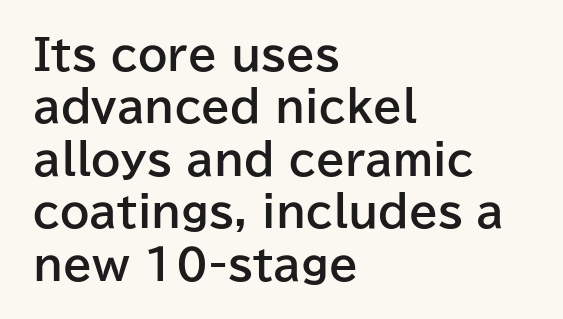
The image shows 42 px bold sans-serif type, upright; set left-aligned, normal line spacing (1.25x), normal letter spacing, not underlined; low stroke contrast and a medium x-height.
